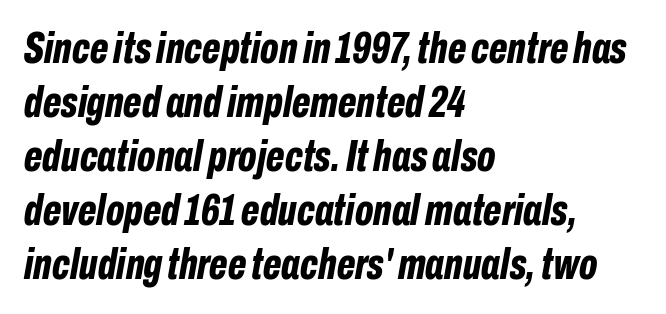
{"italic": "yes", "lean": "right", "slant_degrees": 10, "bold": "yes", "weight": "bold", "width": "condensed", "stroke_contrast": "low", "x_height": "medium", "monospaced": "no", "underline": "no", "align": "left", "line_spacing_ratio": 1.23, "letter_spacing": "normal", "letter_spacing_em": 0.0, "glyph_px": 44}
